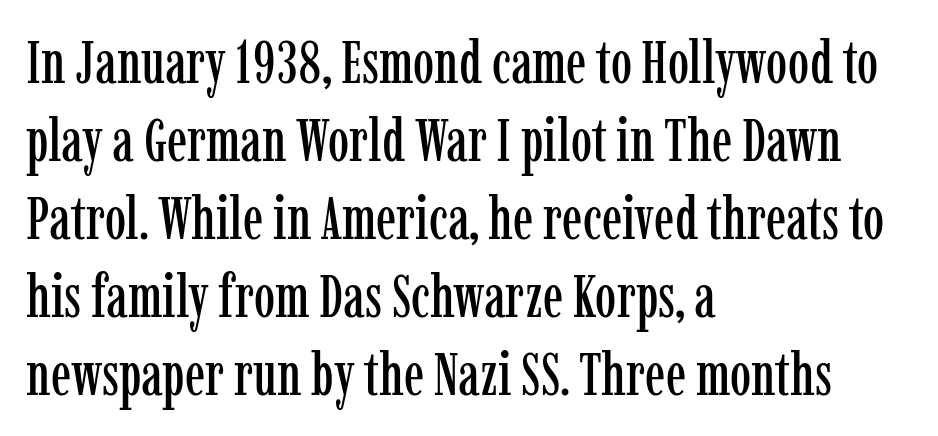
The image shows 60 px condensed serif type, upright; set left-aligned, normal line spacing (1.3x), normal letter spacing, not underlined; low stroke contrast and a medium x-height.
